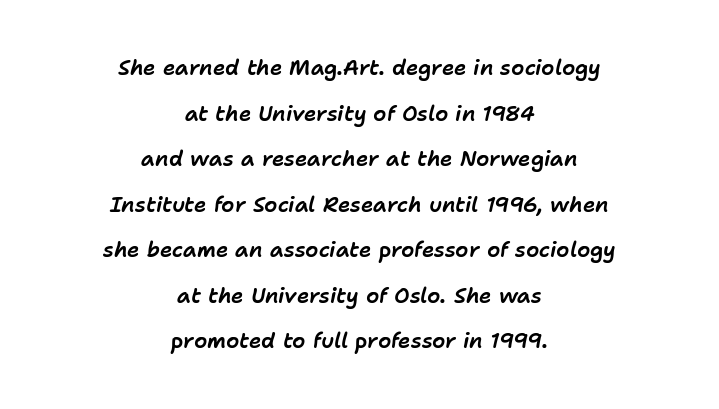
Type without underlining. One-word summary of the alignment: center. Characters are canted at an angle relative to the baseline's perpendicular. Tracking value appears to be zero — textbook default spacing. Regarding leading, the lines here are spaced well apart.
